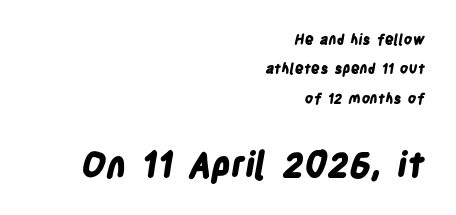
The image shows 35 px bold, condensed sans-serif type; set right-aligned, loose line spacing (2.09x), normal letter spacing, not underlined; the second (bottom) block is 2.5x larger; low stroke contrast and a large x-height.
